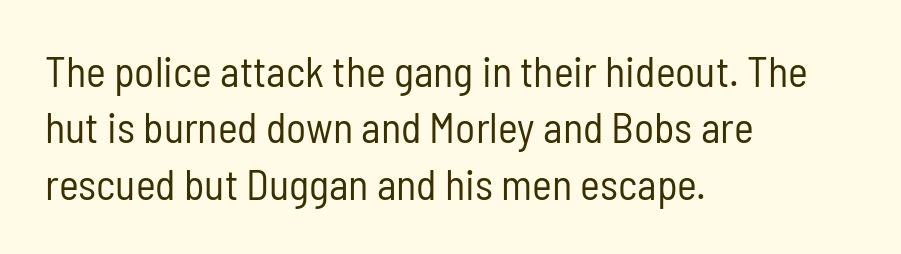
The image shows 42 px regular-weight, condensed sans-serif type, upright; set left-aligned, normal line spacing (1.34x), normal letter spacing, not underlined; low stroke contrast and a medium x-height.
